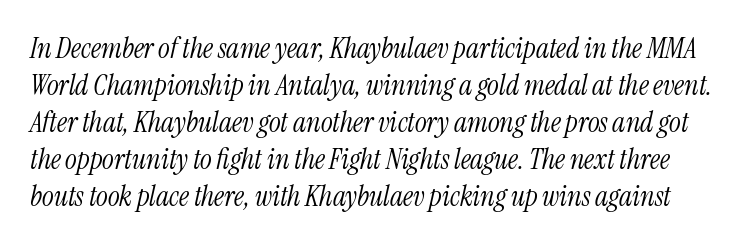
Q: Is the text bold? A: No.
Q: Is the text italic (slanted)? A: Yes, it leans right by about 13 degrees.
Q: Is the typeface a serif or a sans-serif typeface? A: Serif.
Q: Is the text underlined? A: No.
Q: Is the spacing between letters normal or unusually wide? A: Normal.
Q: Is the spacing between lines tight, normal or loose? A: Normal.
Q: Width (condensed, normal, or wide)? A: Condensed.
Q: Stroke contrast? A: Medium.
Q: x-height? A: Medium.
Q: Monospaced? A: No.
